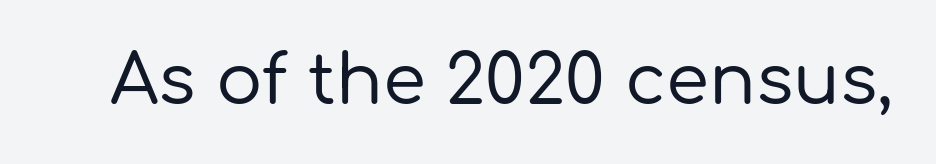
Q: Is the text italic (slanted)? A: No, it is upright.
Q: Is the typeface a serif or a sans-serif typeface? A: Sans-serif.
Q: Is the text underlined? A: No.
Q: Is the spacing between letters normal or unusually wide? A: Normal.
Q: Width (condensed, normal, or wide)? A: Normal.
Q: Stroke contrast? A: Low.
Q: x-height? A: Medium.
Q: Monospaced? A: No.
